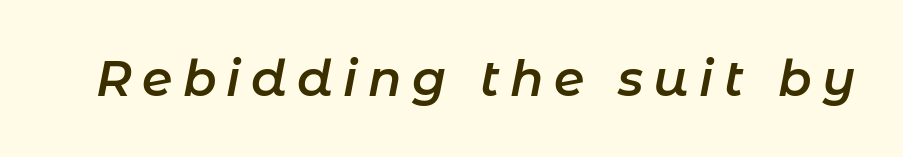
{"italic": "yes", "lean": "right", "slant_degrees": 11, "bold": "semi", "weight": "semibold", "width": "normal", "stroke_contrast": "low", "x_height": "medium", "monospaced": "no", "underline": "no", "letter_spacing": "wide", "letter_spacing_em": 0.21, "glyph_px": 49}
